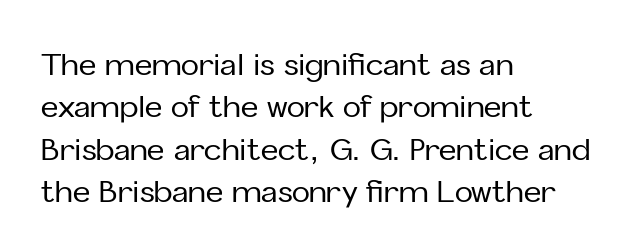
Q: Is the text italic (slanted)? A: No, it is upright.
Q: Is the typeface a serif or a sans-serif typeface? A: Sans-serif.
Q: Is the text underlined? A: No.
Q: How is the paragraph aligned? A: Left-aligned.
Q: Is the spacing between letters normal or unusually wide? A: Normal.
Q: Is the spacing between lines tight, normal or loose? A: Normal.
Q: Width (condensed, normal, or wide)? A: Normal.
Q: Stroke contrast? A: Low.
Q: x-height? A: Medium.
Q: Monospaced? A: No.
